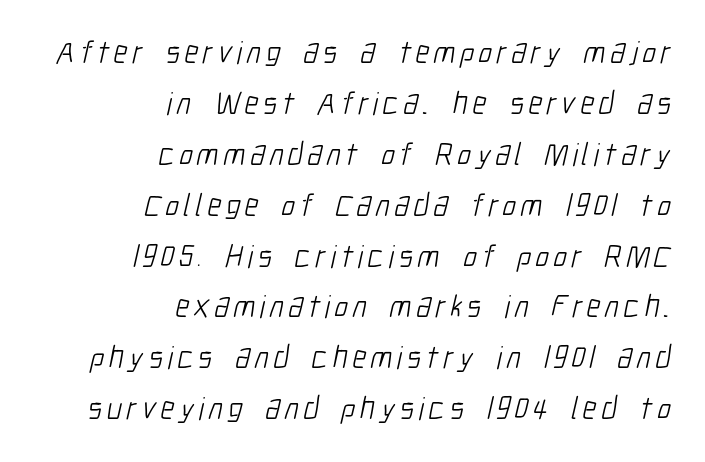
{"serif": "no", "bold": "no", "weight": "light", "width": "condensed", "stroke_contrast": "low", "x_height": "medium", "monospaced": "no", "underline": "no", "align": "right", "line_spacing": "normal", "line_spacing_ratio": 1.59, "glyph_px": 32}
